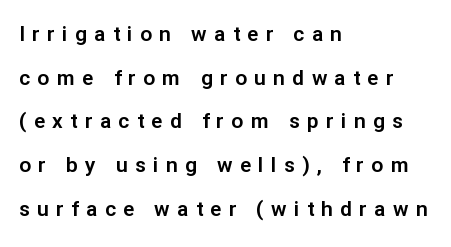
{"italic": "no", "underline": "no", "align": "left", "line_spacing": "loose", "line_spacing_ratio": 2.08, "letter_spacing": "wide", "letter_spacing_em": 0.35, "glyph_px": 21}
